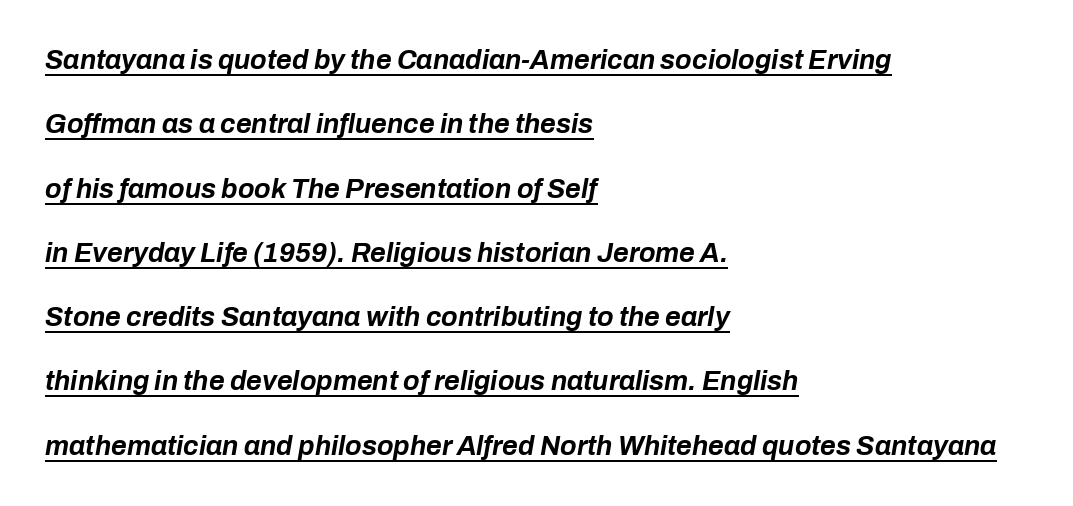
The horizontal fit of the characters is conventional and even. Chunky letters — that's bold for sure. The line-height multiplier appears high, well above default. The setting favours the left margin, as ordinary paragraphs usually do. The rendered words wear a rule along their underside. There's an unmistakable incline to the writing here.
